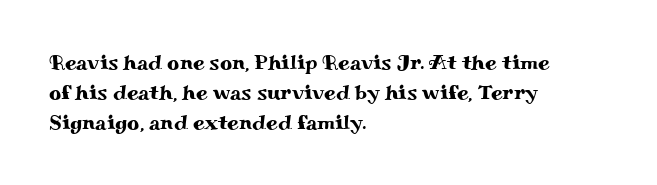
The image shows 21 px text type, upright; set left-aligned, normal line spacing (1.44x), normal letter spacing, not underlined.
